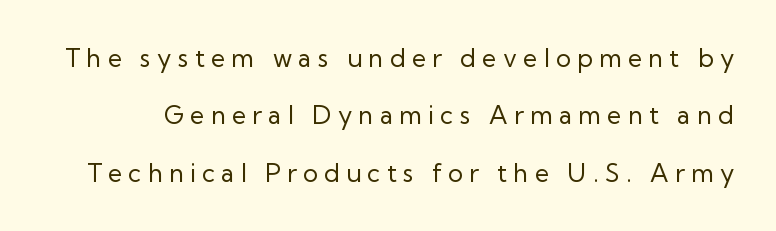
The image shows 25 px text type, upright; set loose line spacing (2.3x), unusually wide letter spacing (+0.25 em), not underlined.
